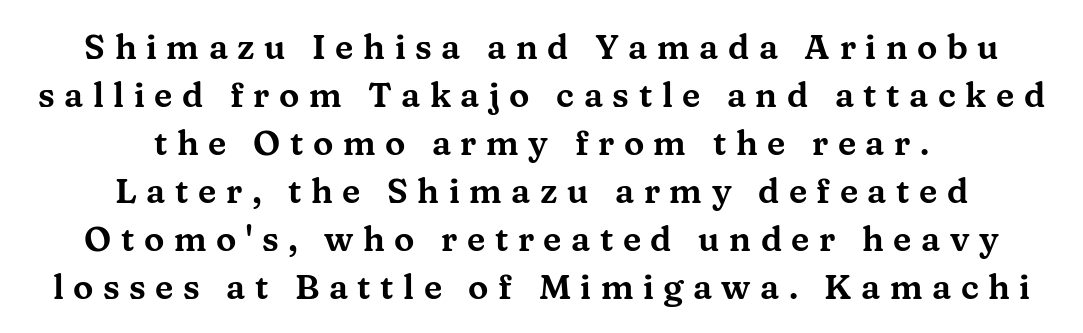
Q: Is the text italic (slanted)? A: No, it is upright.
Q: Is the typeface a serif or a sans-serif typeface? A: Serif.
Q: Is the text underlined? A: No.
Q: How is the paragraph aligned? A: Centered.
Q: Is the spacing between letters normal or unusually wide? A: Unusually wide.
Q: Is the spacing between lines tight, normal or loose? A: Normal.
Q: Width (condensed, normal, or wide)? A: Wide.
Q: Stroke contrast? A: Medium.
Q: x-height? A: Medium.
Q: Monospaced? A: No.
